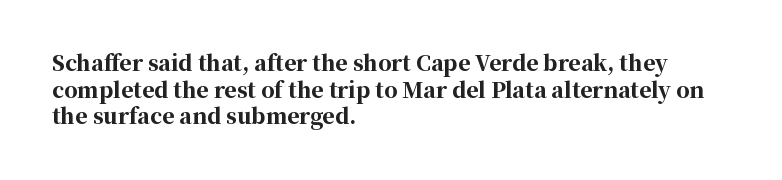
Honestly, the row spacing looks completely unremarkable. Posture: upright roman. Plenty of ink on the page — the face is bold. Typeset ragged right — the left edge is the straight one.
